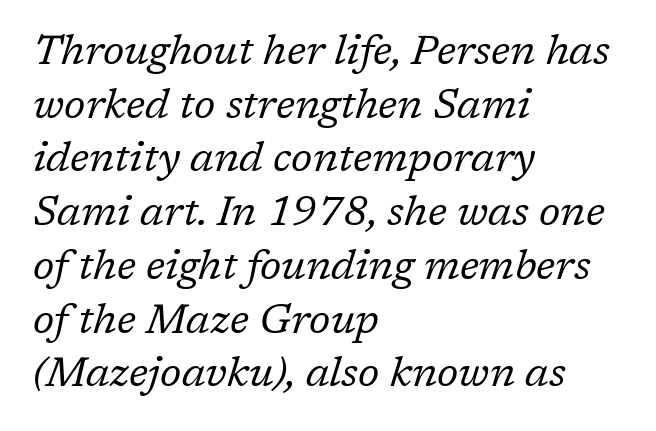
Q: Is the text bold? A: No.
Q: Is the text italic (slanted)? A: Yes, it leans right by about 17 degrees.
Q: Is the typeface a serif or a sans-serif typeface? A: Serif.
Q: Is the text underlined? A: No.
Q: How is the paragraph aligned? A: Left-aligned.
Q: Is the spacing between letters normal or unusually wide? A: Normal.
Q: Is the spacing between lines tight, normal or loose? A: Normal.
Q: Width (condensed, normal, or wide)? A: Normal.
Q: Stroke contrast? A: Low.
Q: x-height? A: Medium.
Q: Monospaced? A: No.
